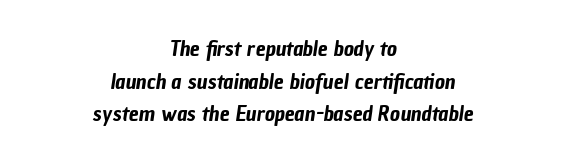
{"underline": "no", "align": "center", "line_spacing": "normal", "line_spacing_ratio": 1.48, "letter_spacing": "normal", "letter_spacing_em": 0.0, "glyph_px": 22}
